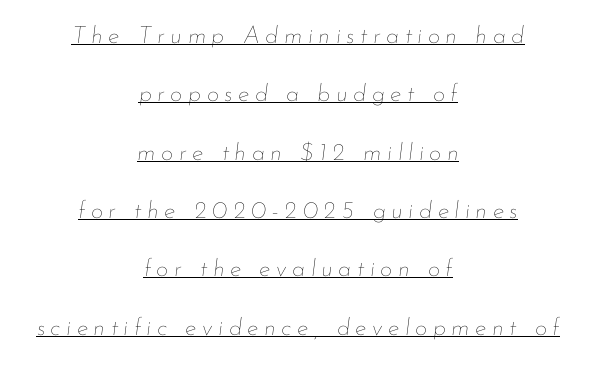
Every character sits at an angle, as italics do. A student would call this center alignment; a typographer would say set centered. Compared with undecorated copy, this sample adds a rule below the words. This block would shrink considerably if given ordinary leading; it's expanded now.
